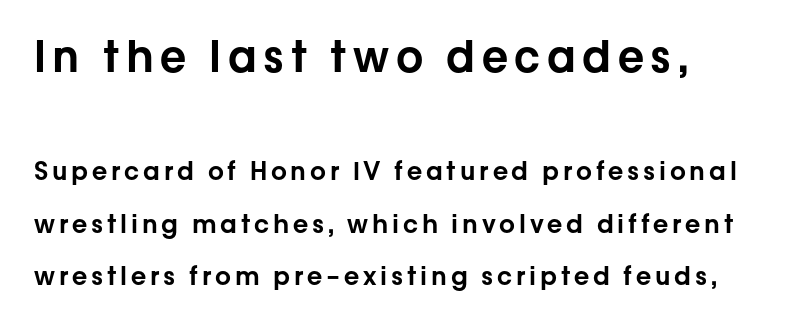
{"serif": "no", "italic": "no", "width": "normal", "stroke_contrast": "low", "x_height": "medium", "monospaced": "no", "underline": "no", "align": "left", "line_spacing": "loose", "line_spacing_ratio": 2.09, "larger_block": "first", "size_ratio": 1.72, "glyph_px": 43}
